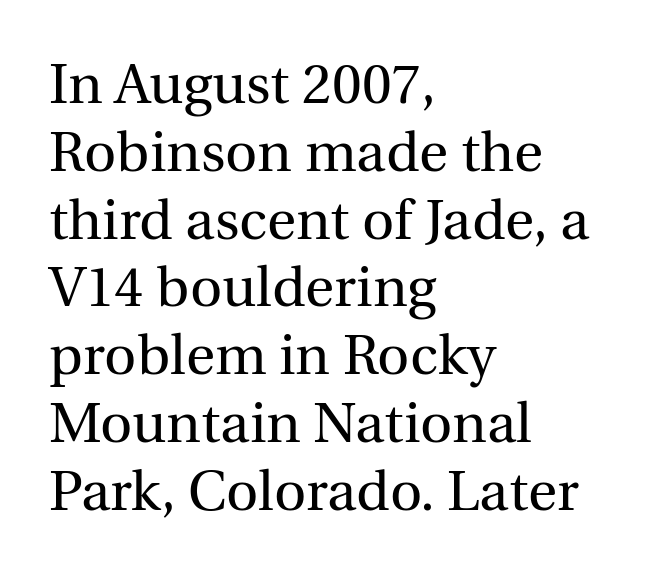
Q: Is the text bold? A: No.
Q: Is the text italic (slanted)? A: No, it is upright.
Q: Is the typeface a serif or a sans-serif typeface? A: Serif.
Q: Is the text underlined? A: No.
Q: How is the paragraph aligned? A: Left-aligned.
Q: Is the spacing between letters normal or unusually wide? A: Normal.
Q: Width (condensed, normal, or wide)? A: Normal.
Q: x-height? A: Medium.
Q: Monospaced? A: No.
